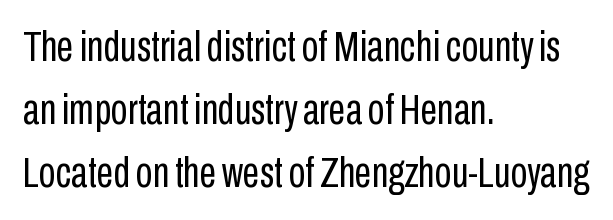
The image shows 43 px regular-weight, condensed sans-serif type, upright; set left-aligned, normal line spacing (1.46x), normal letter spacing, not underlined; low stroke contrast and a medium x-height.
